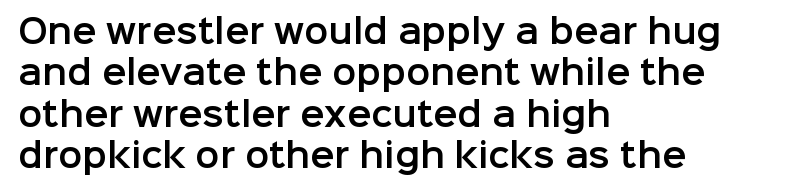
The glyphs are unaccompanied by any horizontal stroke below them. If you measured baseline to baseline, you'd find a middling distance. This sample uses an upright cut, with every glyph sitting square on the baseline. The passage is arranged the way most books set body copy — flush left. Proportional: the letters do not fall into vertical columns. Each word holds together tightly as a unit, with standard inter-letter gaps.
